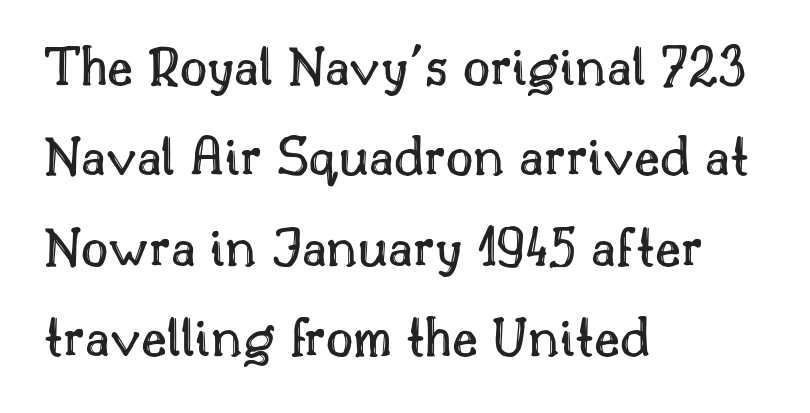
{"italic": "no", "width": "normal", "x_height": "small", "monospaced": "no", "underline": "no", "align": "left", "line_spacing": "normal", "line_spacing_ratio": 1.53, "letter_spacing": "normal", "letter_spacing_em": 0.0, "glyph_px": 59}
